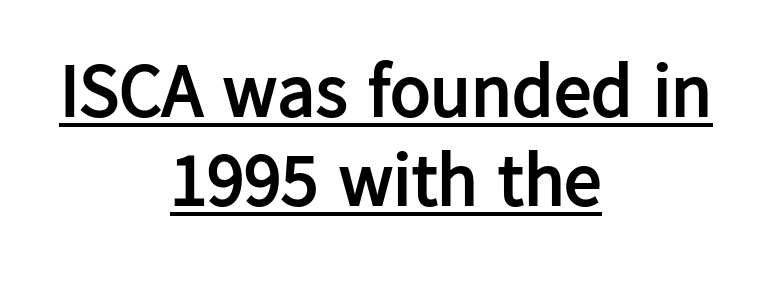
{"serif": "no", "italic": "no", "bold": "yes", "weight": "semibold", "width": "normal", "stroke_contrast": "low", "x_height": "medium", "monospaced": "no", "underline": "yes", "align": "center", "line_spacing_ratio": 1.19, "letter_spacing": "normal", "letter_spacing_em": 0.0, "glyph_px": 75}
